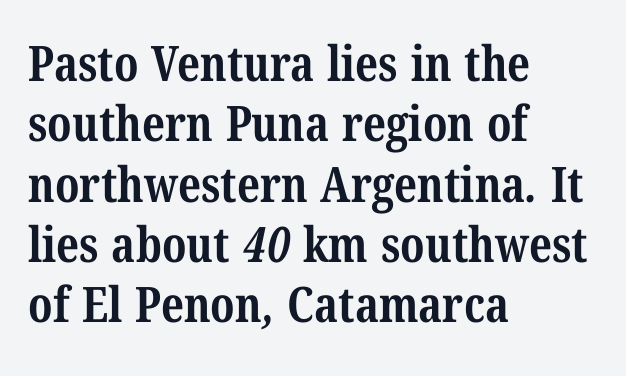
Each letter keeps its own natural width here, so spacing adapts to shape. Is this a sans? No — the strokes have serifs. The strip under each line holds only bare page. The setting favours the left margin, as ordinary paragraphs usually do. The tracking reads as untouched default to a designer's eye.
